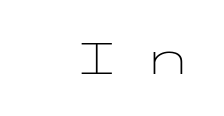
Q: Is the text bold? A: No.
Q: Is the text italic (slanted)? A: No, it is upright.
Q: Is the typeface a serif or a sans-serif typeface? A: Sans-serif.
Q: Is the text underlined? A: No.
Q: How is the paragraph aligned? A: Right-aligned.
Q: Is the spacing between letters normal or unusually wide? A: Unusually wide.
Q: Width (condensed, normal, or wide)? A: Wide.
Q: Stroke contrast? A: Low.
Q: x-height? A: Medium.
